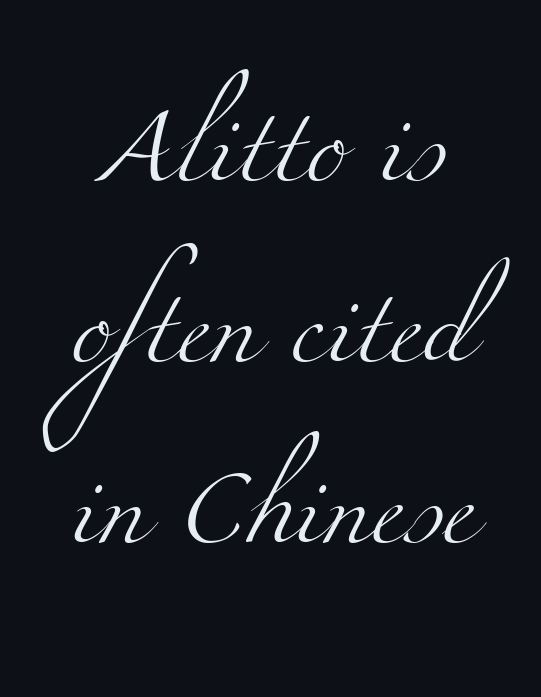
{"bold": "no", "weight": "light", "width": "wide", "stroke_contrast": "medium", "x_height": "small", "monospaced": "no", "underline": "no", "line_spacing": "loose", "line_spacing_ratio": 2.38, "letter_spacing": "normal", "letter_spacing_em": 0.0, "glyph_px": 76}
